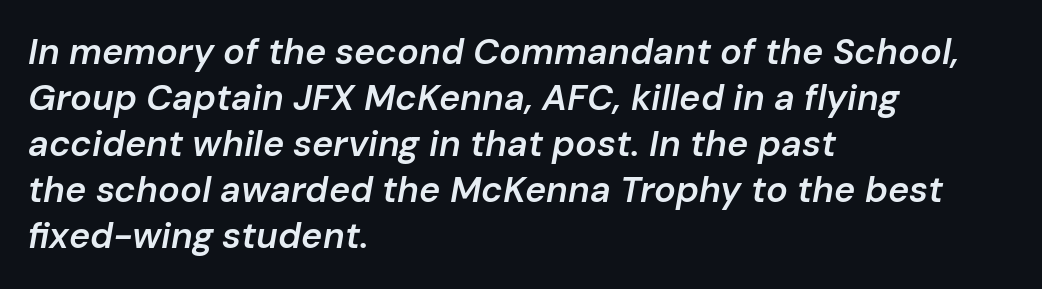
Q: Is the text bold? A: Semi-bold.
Q: Is the text italic (slanted)? A: Yes, it leans right by about 10 degrees.
Q: Is the text underlined? A: No.
Q: How is the paragraph aligned? A: Left-aligned.
Q: Is the spacing between letters normal or unusually wide? A: Normal.
Q: Is the spacing between lines tight, normal or loose? A: Normal.
Q: Width (condensed, normal, or wide)? A: Normal.
Q: Stroke contrast? A: Low.
Q: x-height? A: Medium.
Q: Monospaced? A: No.
